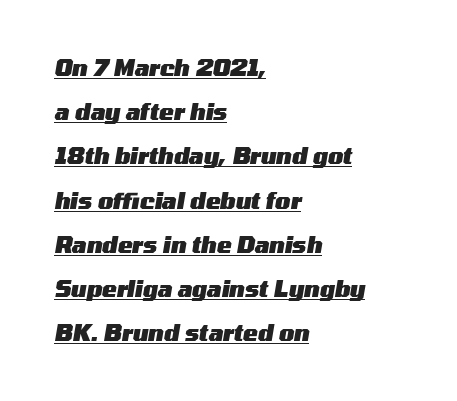
{"italic": "yes", "lean": "right", "slant_degrees": 10, "bold": "yes", "underline": "yes", "align": "left", "line_spacing": "loose", "line_spacing_ratio": 2.01, "letter_spacing": "normal", "letter_spacing_em": 0.0, "glyph_px": 22}
